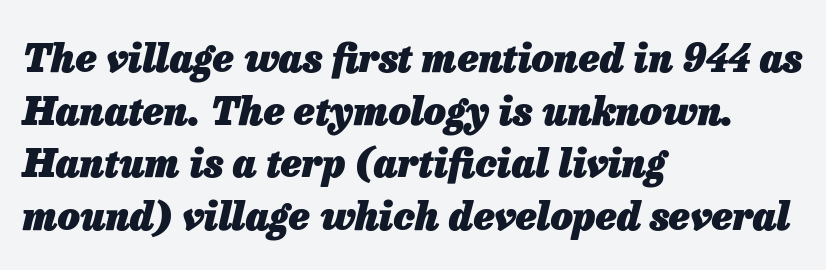
Q: Is the text bold? A: Yes.
Q: Is the text italic (slanted)? A: Yes, it leans right by about 13 degrees.
Q: Is the text underlined? A: No.
Q: How is the paragraph aligned? A: Left-aligned.
Q: Is the spacing between letters normal or unusually wide? A: Normal.
Q: Is the spacing between lines tight, normal or loose? A: Normal.
Q: Width (condensed, normal, or wide)? A: Normal.
Q: Stroke contrast? A: Low.
Q: x-height? A: Medium.
Q: Monospaced? A: No.
